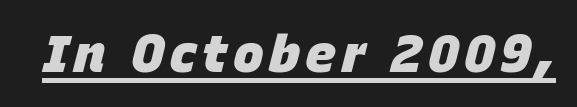
Q: Is the text bold? A: Yes.
Q: Is the text italic (slanted)? A: Yes, it leans right by about 15 degrees.
Q: Is the text underlined? A: Yes.
Q: Width (condensed, normal, or wide)? A: Normal.
Q: Stroke contrast? A: Low.
Q: x-height? A: Large.
Q: Monospaced? A: No.
